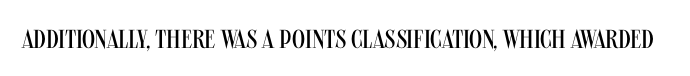
{"italic": "no", "bold": "no", "underline": "no", "letter_spacing": "normal", "letter_spacing_em": 0.0, "glyph_px": 26}
